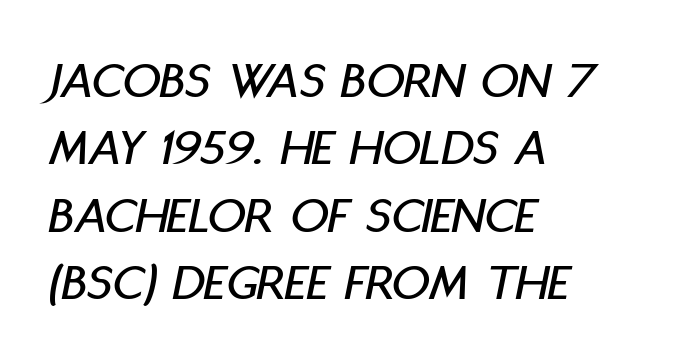
Bare-footed words on every line. Here the glyphs are tracked normally, forming tight word shapes. The face used here is proportionally spaced, like ordinary book or web type. The compositor pushed each line to the left boundary.
